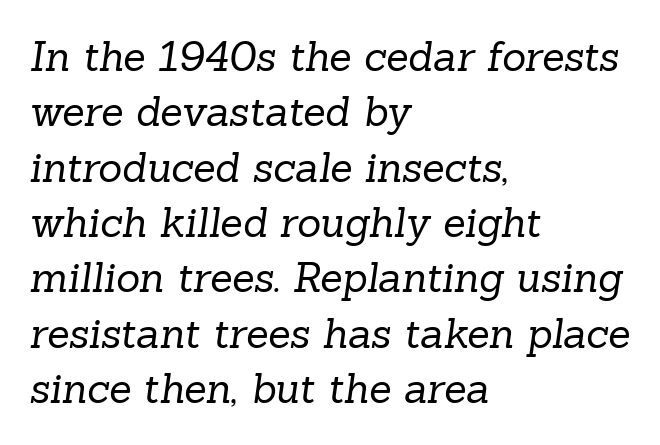
The image shows 41 px regular-weight serif type; set left-aligned, normal line spacing (1.35x), normal letter spacing, not underlined; low stroke contrast and a medium x-height.
